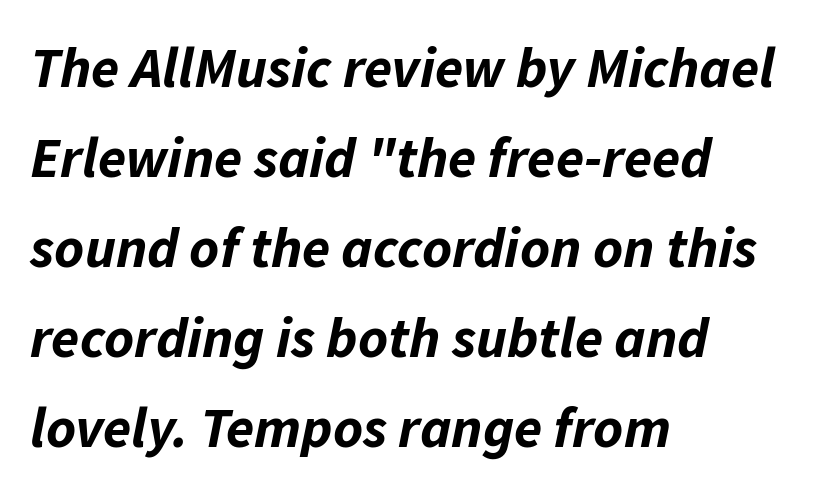
The image shows 57 px bold type, italic (leaning right); set left-aligned, normal line spacing (1.58x), normal letter spacing, not underlined; low stroke contrast and a medium x-height.
